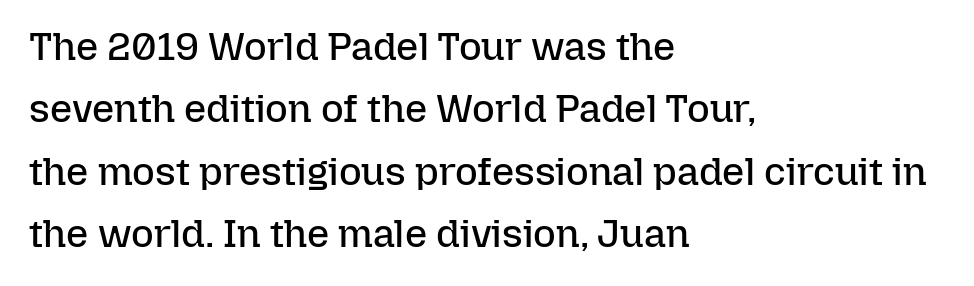
{"italic": "no", "bold": "no", "weight": "regular", "width": "normal", "stroke_contrast": "low", "x_height": "medium", "monospaced": "no", "underline": "no", "align": "left", "line_spacing": "normal", "line_spacing_ratio": 1.6, "letter_spacing": "normal", "letter_spacing_em": 0.0, "glyph_px": 39}
